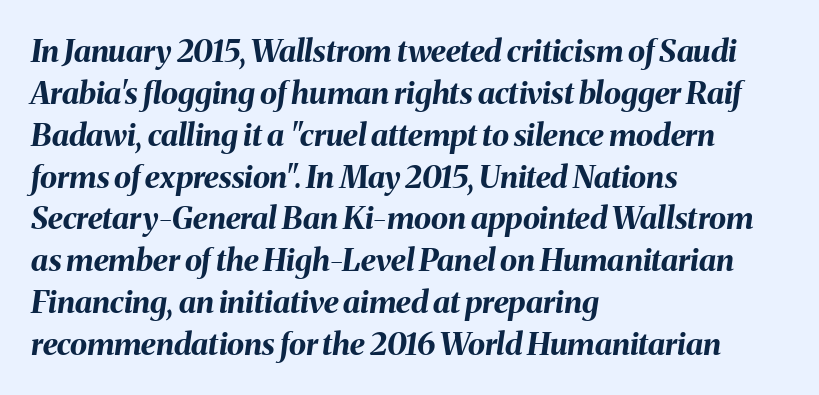
Q: Is the text bold? A: Yes.
Q: Is the text italic (slanted)? A: Yes, it leans right by about 8 degrees.
Q: Is the text underlined? A: No.
Q: How is the paragraph aligned? A: Left-aligned.
Q: Is the spacing between letters normal or unusually wide? A: Normal.
Q: Is the spacing between lines tight, normal or loose? A: Normal.
Q: Width (condensed, normal, or wide)? A: Normal.
Q: Stroke contrast? A: Medium.
Q: x-height? A: Medium.
Q: Monospaced? A: No.
